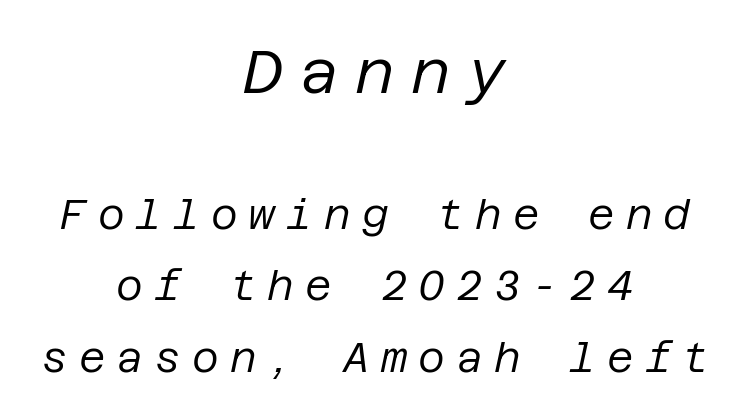
The image shows 61 px regular-weight type, italic (leaning right); set centered, line spacing 1.74x, unusually wide letter spacing (+0.27 em), not underlined; the first (top) block is 1.49x larger; low stroke contrast and a large x-height.
